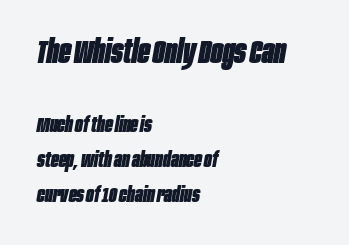
The image shows 32 px heavy, condensed type, italic (leaning right); set left-aligned, normal line spacing (1.65x), normal letter spacing, not underlined; the first (top) block is 1.52x larger; low stroke contrast and a large x-height.
